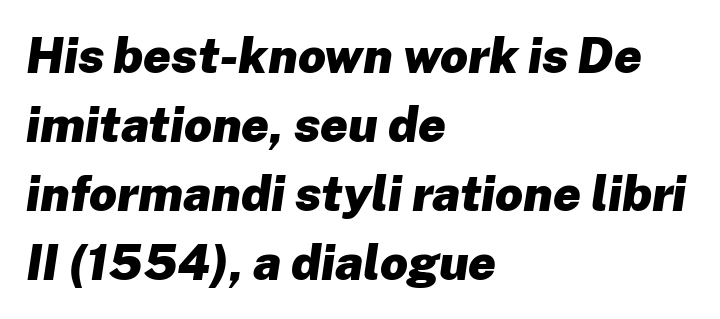
A student would call this left alignment; a typographer would say flush left, rag right. Does the leading feel generous? No, just average. These lines are rendered in a variable-pitch font. Yep, that's italic — everything's leaning.
